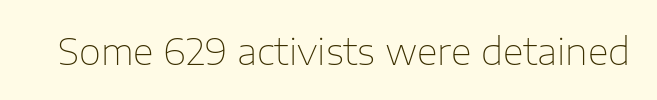
You can tell from the bare stems that sans-serif type was used. The space directly below the letters is spotless. Stems and bowls with no extra thickness — not bold. These lines are rendered in a variable-pitch font. The letterforms sit shoulder to shoulder at normal distance.
